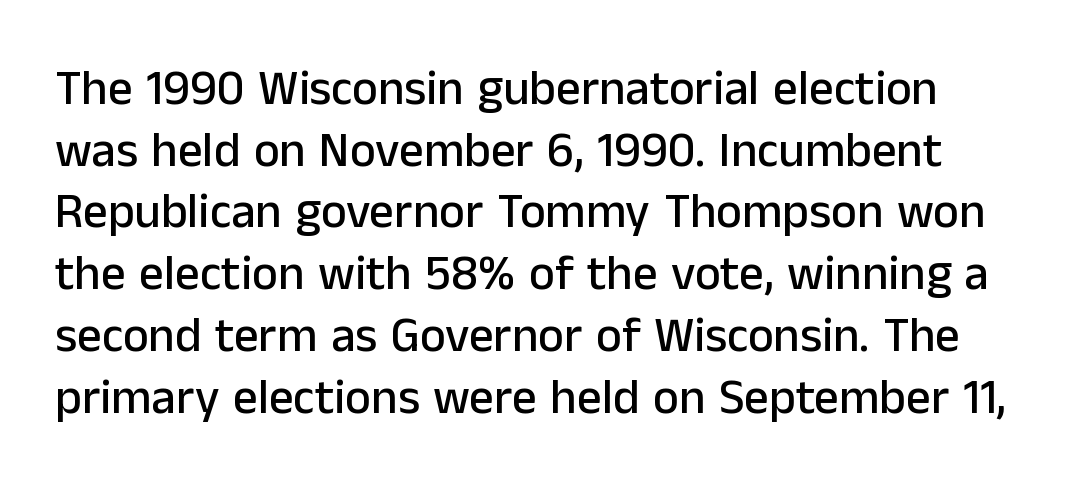
Q: Is the text italic (slanted)? A: No, it is upright.
Q: Is the typeface a serif or a sans-serif typeface? A: Sans-serif.
Q: Is the text underlined? A: No.
Q: Is the spacing between letters normal or unusually wide? A: Normal.
Q: Is the spacing between lines tight, normal or loose? A: Normal.
Q: Width (condensed, normal, or wide)? A: Normal.
Q: Stroke contrast? A: Low.
Q: x-height? A: Medium.
Q: Monospaced? A: No.
